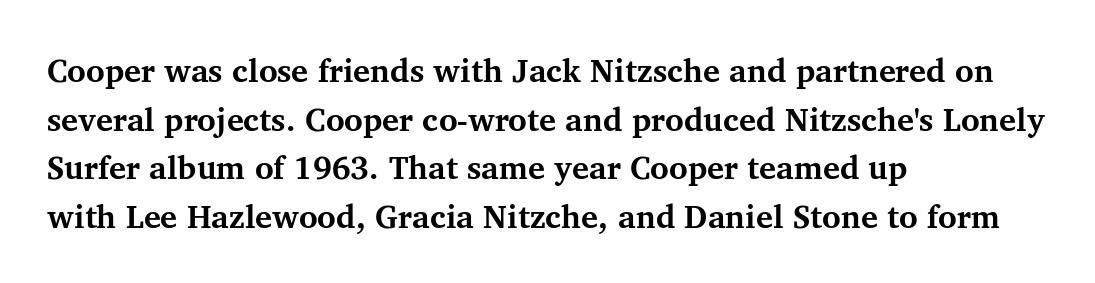
{"serif": "yes", "italic": "no", "bold": "yes", "weight": "bold", "width": "normal", "stroke_contrast": "medium", "x_height": "medium", "monospaced": "no", "underline": "no", "align": "left", "line_spacing": "normal", "line_spacing_ratio": 1.52, "letter_spacing": "normal", "letter_spacing_em": 0.0, "glyph_px": 32}
